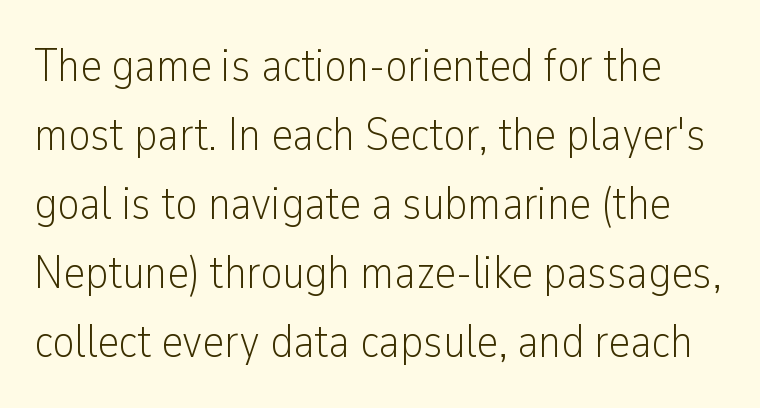
The image shows 46 px light, condensed sans-serif type, upright; set normal line spacing (1.5x), normal letter spacing, not underlined; low stroke contrast and a medium x-height.
